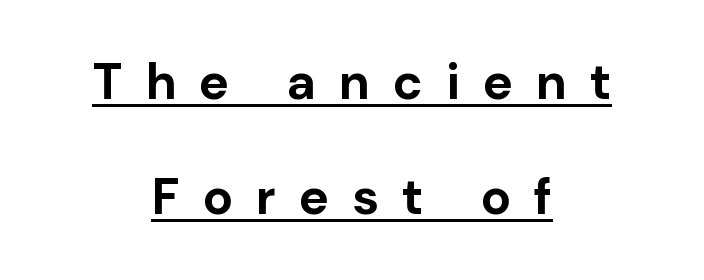
Character widths vary here, with narrow letters taking less room than wide ones. Pretty heavy lettering here — definitely bold. Regarding leading, the lines here are spaced well apart. The specimen reads as upright at a glance. The string is rendered with underlining switched on. The line texture is sparse and dotted thanks to wide tracking.
